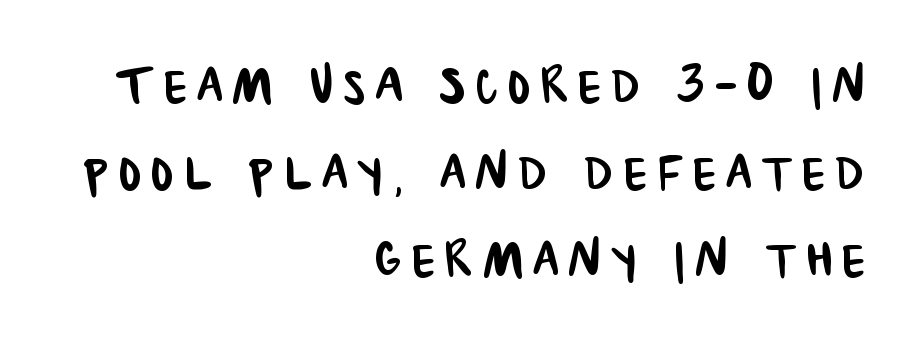
Q: Is the typeface a serif or a sans-serif typeface? A: Sans-serif.
Q: Is the text underlined? A: No.
Q: How is the paragraph aligned? A: Right-aligned.
Q: Is the spacing between lines tight, normal or loose? A: Normal.
Q: Width (condensed, normal, or wide)? A: Condensed.
Q: Stroke contrast? A: Low.
Q: x-height? A: Large.
Q: Monospaced? A: No.
